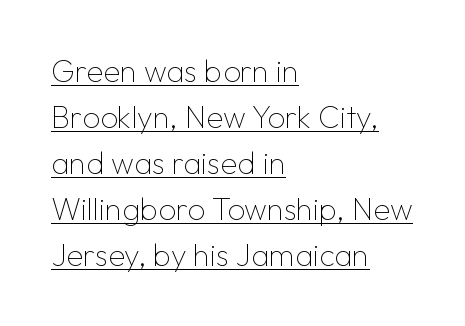
{"serif": "no", "italic": "no", "bold": "no", "weight": "thin", "width": "normal", "stroke_contrast": "low", "x_height": "medium", "monospaced": "no", "underline": "yes", "align": "left", "line_spacing": "normal", "line_spacing_ratio": 1.48, "letter_spacing": "normal", "letter_spacing_em": 0.0, "glyph_px": 31}
